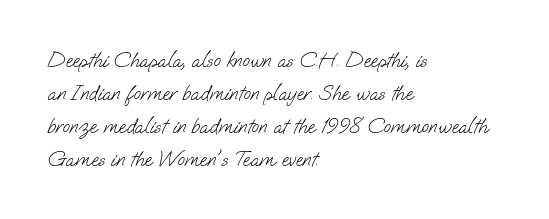
Spacing between characters is what you'd get straight out of the box. The letters look calm and open, with moderate or lighter stems. A bare baseline throughout the passage. The block of text has a typical density, with ordinary space between rows.
